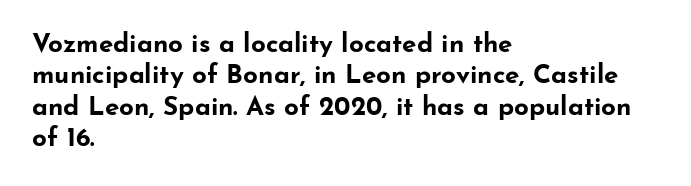
The image shows 26 px bold type, upright; set left-aligned, line spacing 1.21x, normal letter spacing, not underlined.
